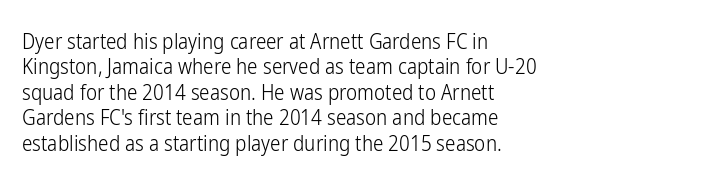
{"italic": "no", "bold": "no", "underline": "no", "align": "left", "line_spacing_ratio": 1.21, "letter_spacing": "normal", "letter_spacing_em": 0.0, "glyph_px": 21}
